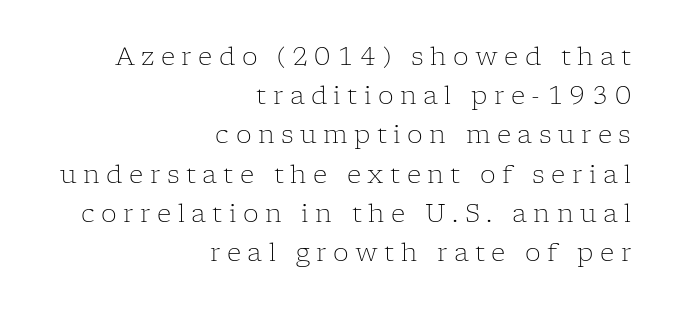
{"italic": "no", "bold": "no", "underline": "no", "align": "right", "line_spacing": "normal", "line_spacing_ratio": 1.57, "letter_spacing": "wide", "letter_spacing_em": 0.26, "glyph_px": 25}
